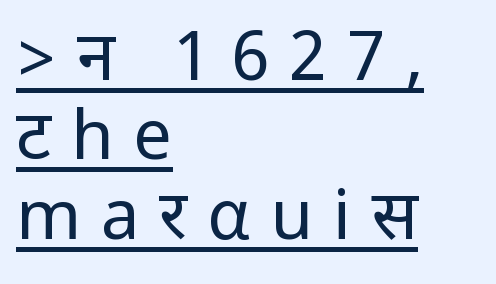
The image shows 69 px regular-weight, condensed sans-serif type, upright; set left-aligned, tight line spacing (1.15x), unusually wide letter spacing (+0.29 em), underlined; low stroke contrast.
